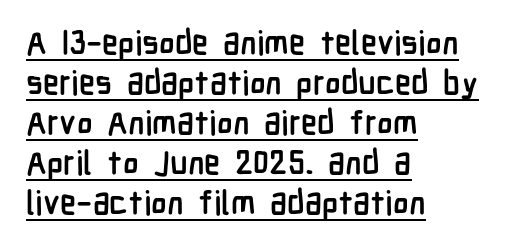
Q: Is the text bold? A: Yes.
Q: Is the text italic (slanted)? A: No, it is upright.
Q: Is the typeface a serif or a sans-serif typeface? A: Sans-serif.
Q: Is the text underlined? A: Yes.
Q: How is the paragraph aligned? A: Left-aligned.
Q: Is the spacing between letters normal or unusually wide? A: Normal.
Q: Width (condensed, normal, or wide)? A: Condensed.
Q: Stroke contrast? A: Low.
Q: x-height? A: Medium.
Q: Monospaced? A: No.
